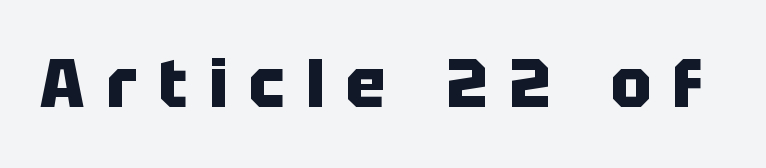
The image shows 67 px heavy sans-serif type, upright; set unusually wide letter spacing (+0.32 em), not underlined; low stroke contrast and a large x-height.
